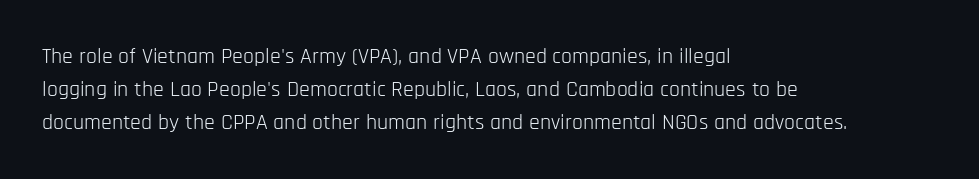
{"italic": "no", "bold": "no", "underline": "no", "align": "left", "line_spacing": "normal", "line_spacing_ratio": 1.49, "letter_spacing": "normal", "letter_spacing_em": 0.0, "glyph_px": 22}
